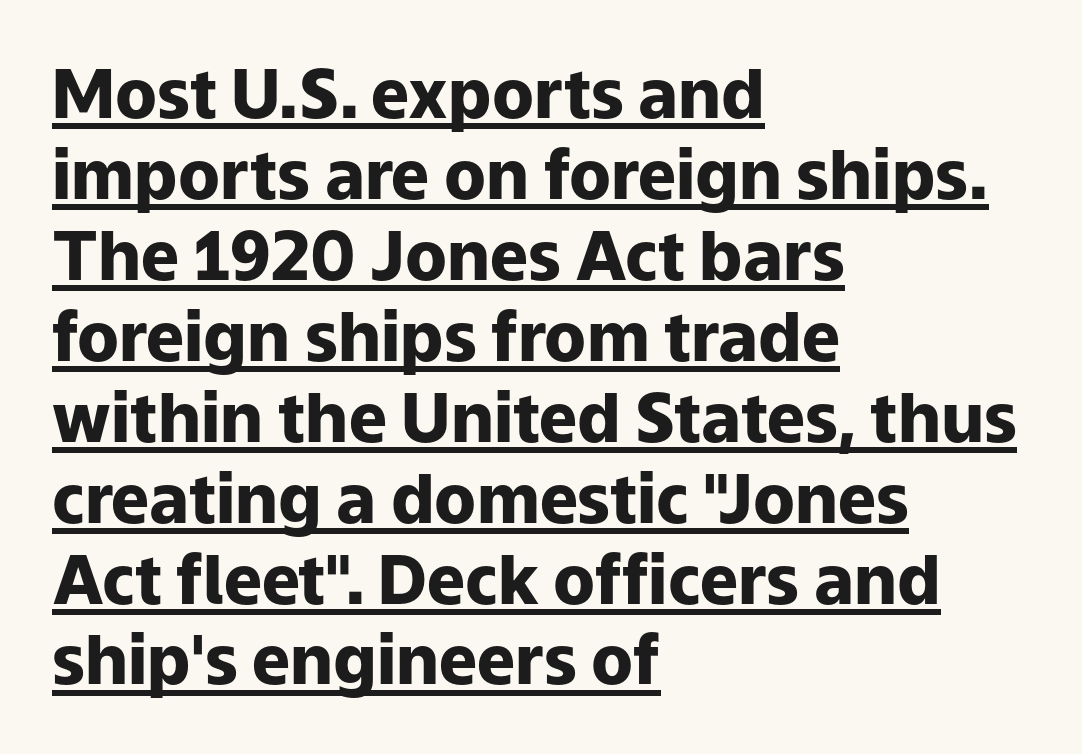
Varying glyph widths throughout — classic text-font behaviour. Short note: letters normally spaced. Style check: upright. The words here are underlined. The compositor pushed each line to the left boundary. Are there feet on the stems? There aren't — it's a sans.
